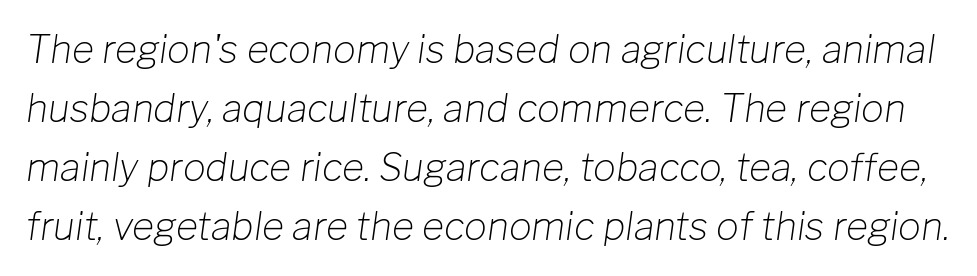
{"italic": "yes", "lean": "right", "slant_degrees": 8, "bold": "no", "weight": "light", "width": "normal", "stroke_contrast": "low", "x_height": "medium", "monospaced": "no", "underline": "no", "line_spacing": "normal", "line_spacing_ratio": 1.55, "letter_spacing": "normal", "letter_spacing_em": 0.0, "glyph_px": 38}
